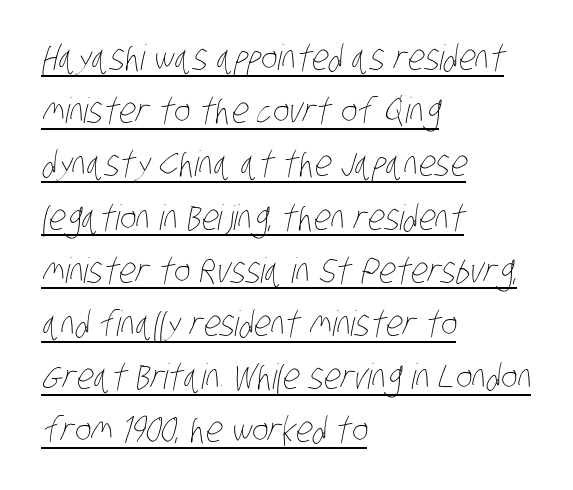
{"bold": "no", "weight": "thin", "width": "condensed", "stroke_contrast": "low", "x_height": "large", "monospaced": "no", "underline": "yes", "align": "left", "line_spacing": "normal", "line_spacing_ratio": 1.52, "letter_spacing": "normal", "letter_spacing_em": 0.0, "glyph_px": 35}
